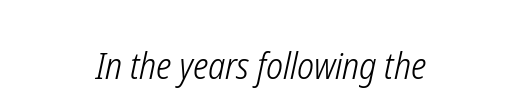
{"italic": "yes", "lean": "right", "slant_degrees": 12, "bold": "no", "weight": "light", "width": "condensed", "stroke_contrast": "low", "x_height": "medium", "monospaced": "no", "underline": "no", "align": "center", "letter_spacing": "normal", "letter_spacing_em": 0.0, "glyph_px": 37}
